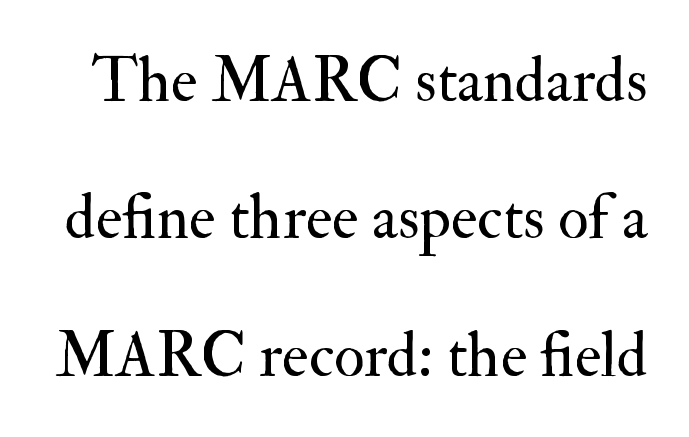
Loosely led — the rows are spread out. Descenders are the only things crossing below the line. This sample uses an upright cut, with every glyph sitting square on the baseline. Yep, those are serifs on the letters. The typesetting does not lean heavy: it is not bold.
